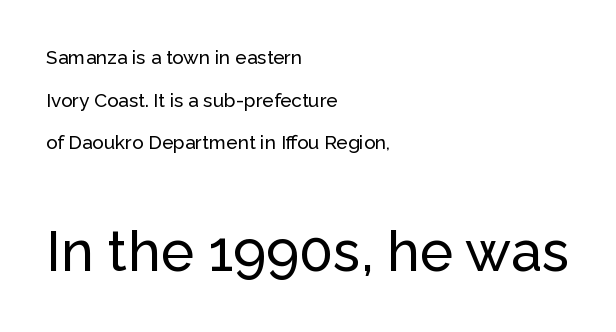
{"serif": "no", "italic": "no", "width": "normal", "stroke_contrast": "low", "x_height": "medium", "monospaced": "no", "underline": "no", "align": "left", "line_spacing": "loose", "line_spacing_ratio": 2.24, "letter_spacing": "normal", "letter_spacing_em": 0.0, "larger_block": "second", "size_ratio": 2.95, "glyph_px": 56}
